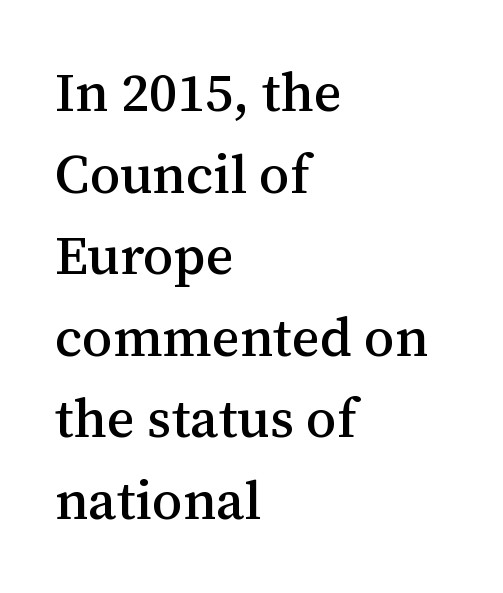
The passage shown is typeset with a serif family. What's the leading like? Ordinary, nothing unusual. Proportional: the letters do not fall into vertical columns. Anything drawn beneath the words? Only blank space. The compositor pushed each line to the left boundary.
